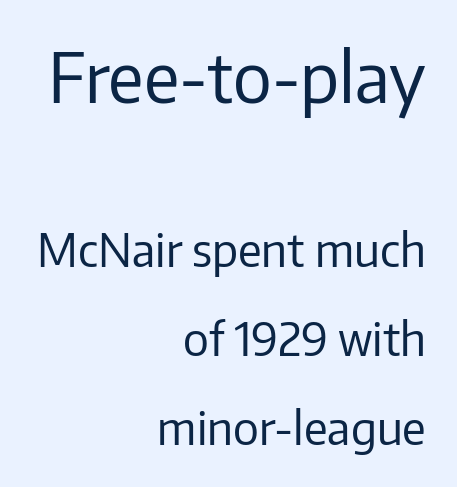
Q: Is the text bold? A: No.
Q: Is the text italic (slanted)? A: No, it is upright.
Q: Is the typeface a serif or a sans-serif typeface? A: Sans-serif.
Q: Is the text underlined? A: No.
Q: How is the paragraph aligned? A: Right-aligned.
Q: Is the spacing between letters normal or unusually wide? A: Normal.
Q: Is the spacing between lines tight, normal or loose? A: Loose.
Q: Which block of text is set in a larger size, the first (top) or the second (bottom)? A: The first (top) one.
Q: Width (condensed, normal, or wide)? A: Normal.
Q: Stroke contrast? A: Low.
Q: x-height? A: Medium.
Q: Monospaced? A: No.
